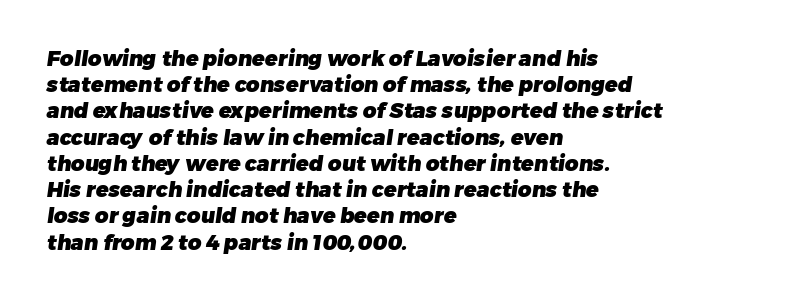
In CSS terms this would be text-align: left. Here the glyphs are tracked normally, forming tight word shapes. The zone under the glyphs is completely vacant. How would I describe the line gaps? Plain and ordinary. On the weight axis this lands at bold, roughly 700.
